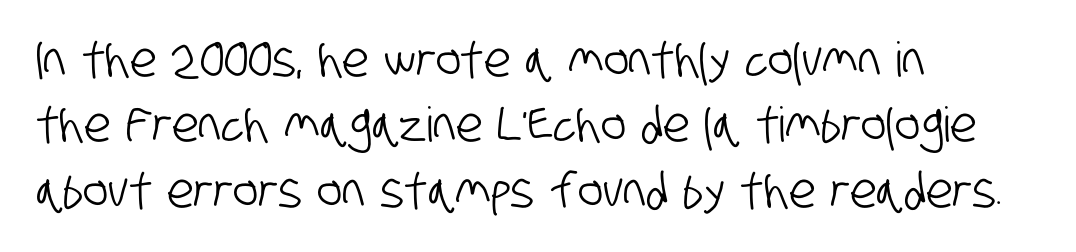
The image shows 48 px condensed sans-serif type; set left-aligned, normal line spacing (1.36x), normal letter spacing, not underlined; low stroke contrast and a large x-height.
